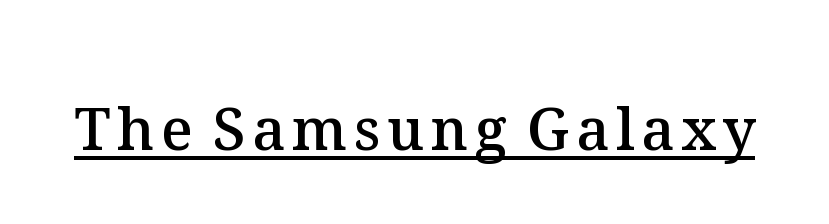
Students, observe the line beneath the letters — that is underlining. The characters look somewhat weighty, a semibold short of true bold. Each letter keeps its own natural width here, so spacing adapts to shape. A typesetter would mark this as roman, not italic.
